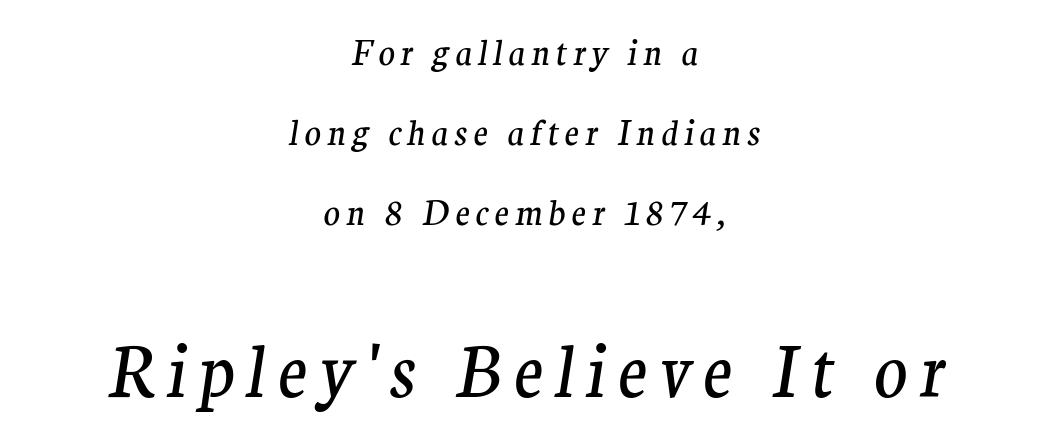
Q: Is the text bold? A: No.
Q: Is the text italic (slanted)? A: Yes, it leans right by about 9 degrees.
Q: Is the typeface a serif or a sans-serif typeface? A: Serif.
Q: Is the text underlined? A: No.
Q: How is the paragraph aligned? A: Centered.
Q: Is the spacing between lines tight, normal or loose? A: Loose.
Q: Which block of text is set in a larger size, the first (top) or the second (bottom)? A: The second (bottom) one.
Q: Width (condensed, normal, or wide)? A: Normal.
Q: Stroke contrast? A: Medium.
Q: x-height? A: Medium.
Q: Monospaced? A: No.
